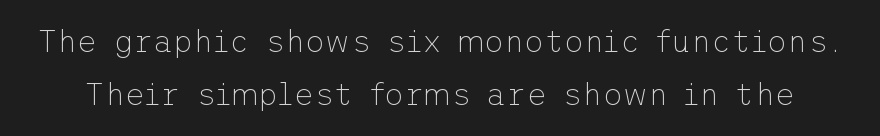
Q: Is the text bold? A: No.
Q: Is the text italic (slanted)? A: No, it is upright.
Q: Is the typeface a serif or a sans-serif typeface? A: Sans-serif.
Q: Is the text underlined? A: No.
Q: Is the spacing between letters normal or unusually wide? A: Normal.
Q: Width (condensed, normal, or wide)? A: Normal.
Q: Stroke contrast? A: Low.
Q: x-height? A: Medium.
